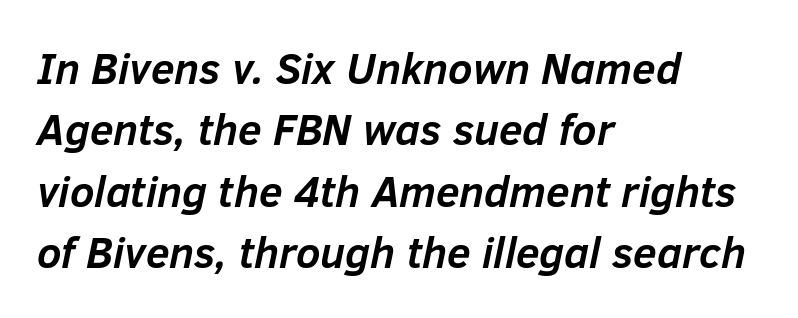
Q: Is the text bold? A: Yes.
Q: Is the text italic (slanted)? A: Yes, it leans right by about 12 degrees.
Q: Is the text underlined? A: No.
Q: How is the paragraph aligned? A: Left-aligned.
Q: Is the spacing between letters normal or unusually wide? A: Normal.
Q: Is the spacing between lines tight, normal or loose? A: Normal.
Q: Width (condensed, normal, or wide)? A: Normal.
Q: Stroke contrast? A: Low.
Q: x-height? A: Medium.
Q: Monospaced? A: No.
